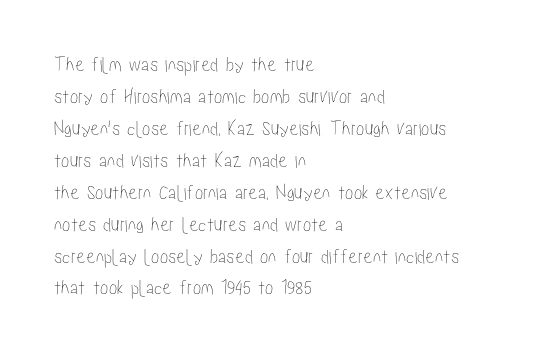
Spacing between characters is what you'd get straight out of the box. This sample is left-justified, so line endings fall wherever the words run out. Has an underline been added? It has not. Evenly set lines give the paragraph a standard silhouette. You can tell it's not italic because the verticals are truly vertical.
